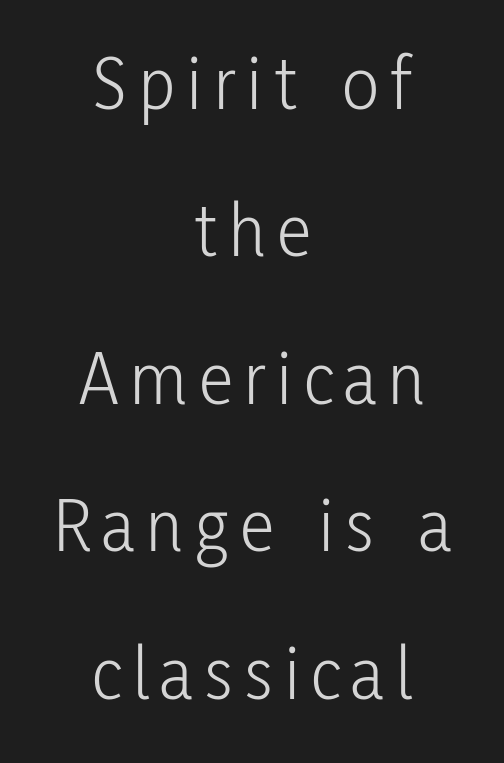
Q: Is the text bold? A: No.
Q: Is the text italic (slanted)? A: No, it is upright.
Q: Is the typeface a serif or a sans-serif typeface? A: Sans-serif.
Q: Is the text underlined? A: No.
Q: How is the paragraph aligned? A: Centered.
Q: Width (condensed, normal, or wide)? A: Condensed.
Q: Stroke contrast? A: Low.
Q: x-height? A: Medium.
Q: Monospaced? A: No.
